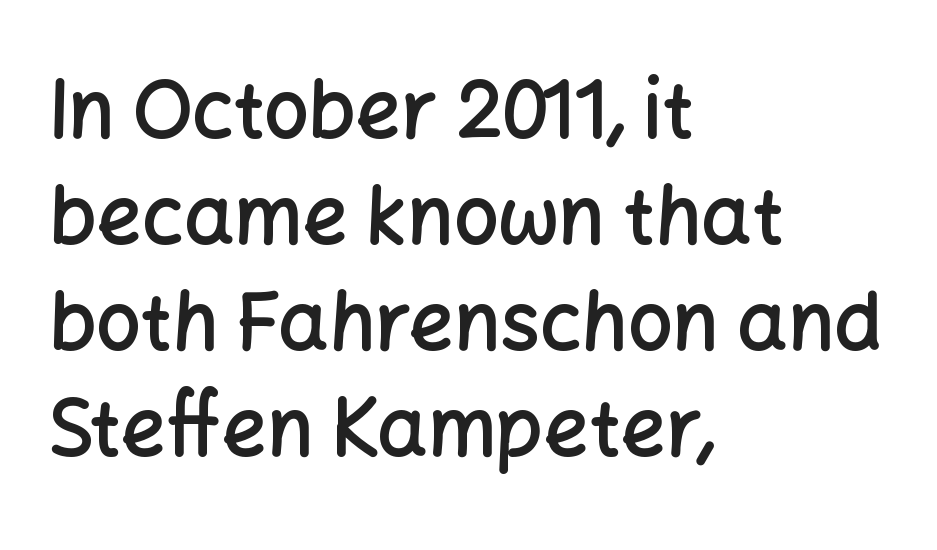
Q: Is the text bold? A: Semi-bold.
Q: Is the text italic (slanted)? A: No, it is upright.
Q: Is the typeface a serif or a sans-serif typeface? A: Sans-serif.
Q: Is the text underlined? A: No.
Q: How is the paragraph aligned? A: Left-aligned.
Q: Is the spacing between letters normal or unusually wide? A: Normal.
Q: Is the spacing between lines tight, normal or loose? A: Normal.
Q: Width (condensed, normal, or wide)? A: Normal.
Q: Stroke contrast? A: Low.
Q: x-height? A: Medium.
Q: Monospaced? A: No.
